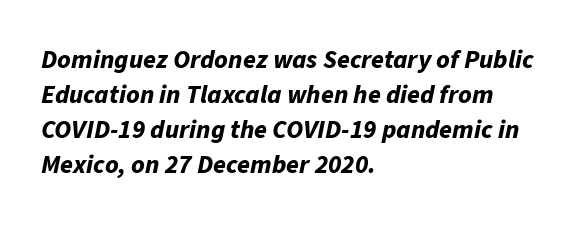
The rendering keeps characters at their native spacing. Each glyph is drawn with heavy, bold strokes. These lines sit exactly where default settings would place them. There's an unmistakable incline to the writing here. Bare-footed words on every line. The rendering anchors every line to the left-hand side.
